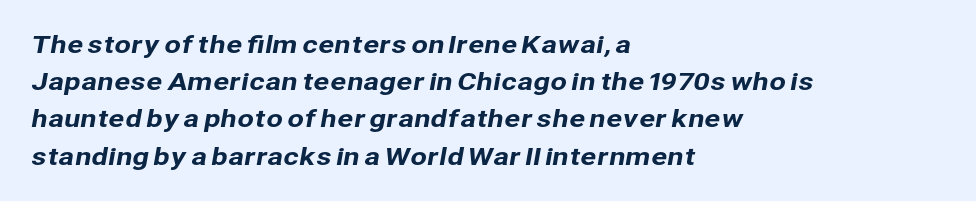
{"underline": "no", "align": "left", "line_spacing": "normal", "line_spacing_ratio": 1.55, "letter_spacing": "normal", "letter_spacing_em": 0.0, "glyph_px": 24}
